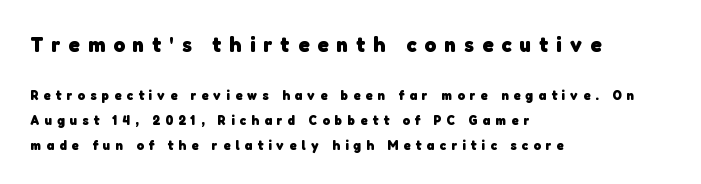
{"bold": "yes", "underline": "no", "align": "left", "line_spacing_ratio": 1.76, "letter_spacing": "wide", "letter_spacing_em": 0.37, "larger_block": "first", "size_ratio": 1.57, "glyph_px": 22}
